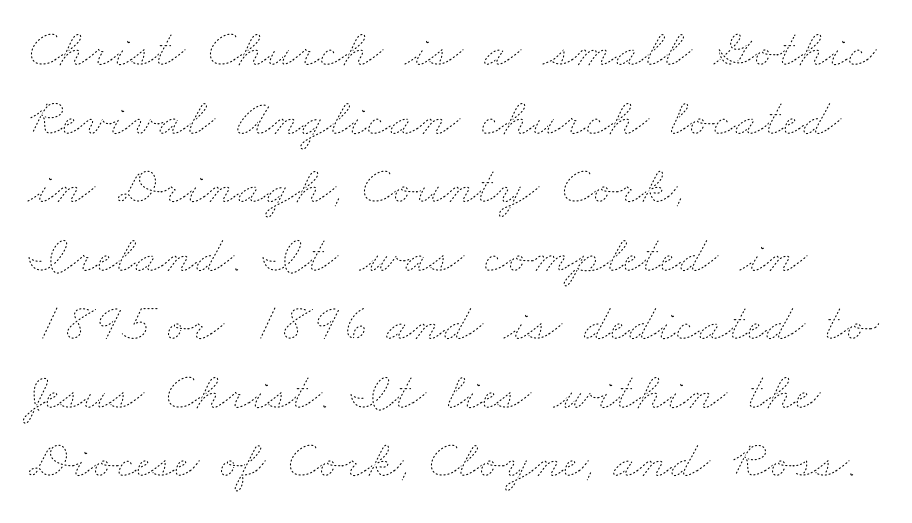
{"bold": "no", "weight": "thin", "width": "wide", "stroke_contrast": "low", "x_height": "small", "monospaced": "no", "underline": "no", "align": "left", "line_spacing": "normal", "line_spacing_ratio": 1.27, "letter_spacing": "normal", "letter_spacing_em": 0.0, "glyph_px": 54}
